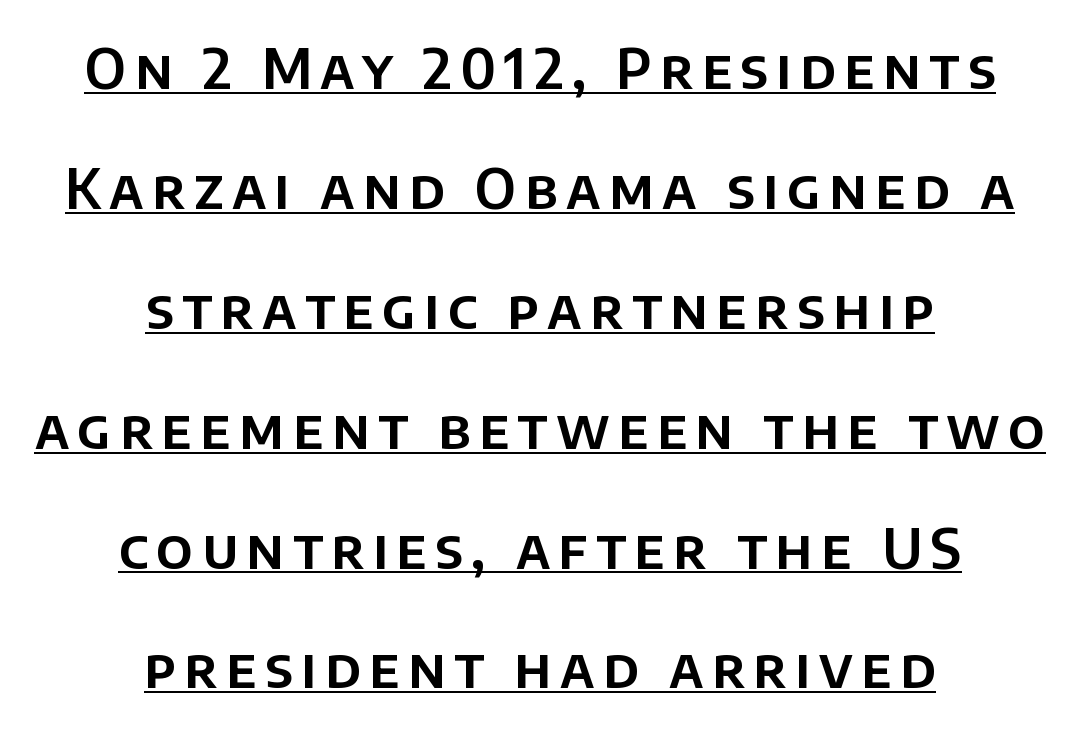
Q: Is the text italic (slanted)? A: No, it is upright.
Q: Is the typeface a serif or a sans-serif typeface? A: Sans-serif.
Q: Is the text underlined? A: Yes.
Q: How is the paragraph aligned? A: Centered.
Q: Is the spacing between lines tight, normal or loose? A: Loose.
Q: Width (condensed, normal, or wide)? A: Normal.
Q: Stroke contrast? A: Low.
Q: x-height? A: Large.
Q: Monospaced? A: No.
